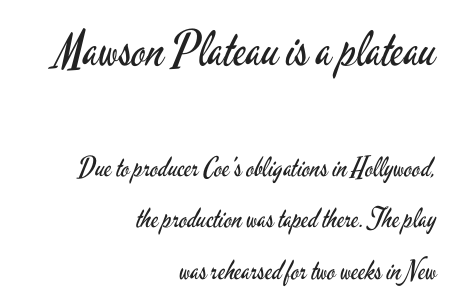
{"serif": "no", "bold": "no", "weight": "regular", "width": "condensed", "stroke_contrast": "low", "x_height": "small", "monospaced": "no", "underline": "no", "align": "right", "line_spacing": "loose", "line_spacing_ratio": 1.92, "letter_spacing": "normal", "letter_spacing_em": 0.0, "larger_block": "first", "size_ratio": 1.78, "glyph_px": 48}
